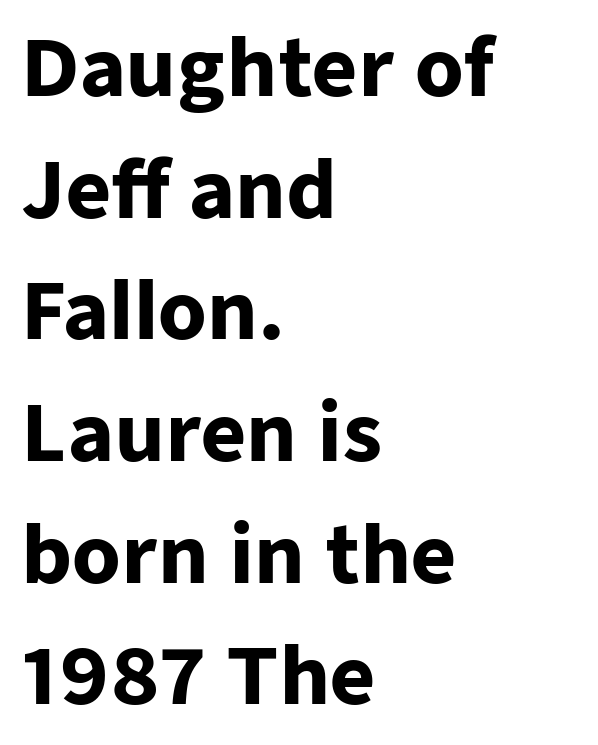
Q: Is the text bold? A: Yes.
Q: Is the text italic (slanted)? A: No, it is upright.
Q: Is the typeface a serif or a sans-serif typeface? A: Sans-serif.
Q: Is the text underlined? A: No.
Q: How is the paragraph aligned? A: Left-aligned.
Q: Is the spacing between letters normal or unusually wide? A: Normal.
Q: Is the spacing between lines tight, normal or loose? A: Normal.
Q: Width (condensed, normal, or wide)? A: Normal.
Q: Stroke contrast? A: Low.
Q: x-height? A: Medium.
Q: Monospaced? A: No.
